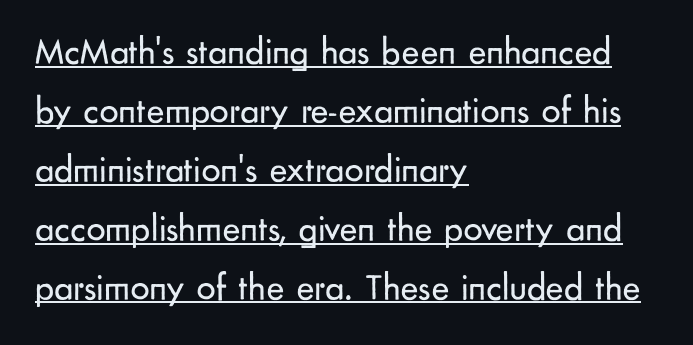
Q: Is the text bold? A: No.
Q: Is the text italic (slanted)? A: No, it is upright.
Q: Is the typeface a serif or a sans-serif typeface? A: Sans-serif.
Q: Is the text underlined? A: Yes.
Q: How is the paragraph aligned? A: Left-aligned.
Q: Is the spacing between letters normal or unusually wide? A: Normal.
Q: Is the spacing between lines tight, normal or loose? A: Normal.
Q: Width (condensed, normal, or wide)? A: Normal.
Q: Stroke contrast? A: Low.
Q: x-height? A: Small.
Q: Monospaced? A: No.
